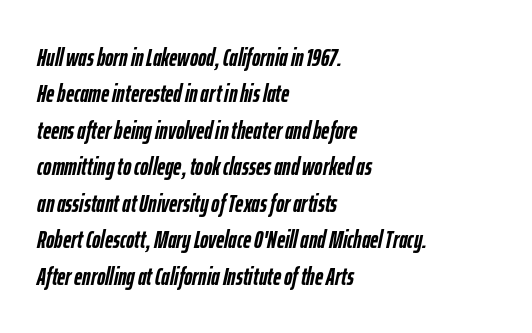
Q: Is the text bold? A: Yes.
Q: Is the text italic (slanted)? A: Yes, it leans right by about 12 degrees.
Q: Is the text underlined? A: No.
Q: How is the paragraph aligned? A: Left-aligned.
Q: Is the spacing between letters normal or unusually wide? A: Normal.
Q: Is the spacing between lines tight, normal or loose? A: Normal.
